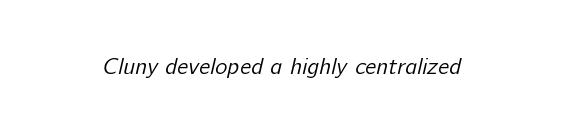
Q: Is the text bold? A: No.
Q: Is the text underlined? A: No.
Q: Is the spacing between letters normal or unusually wide? A: Normal.
